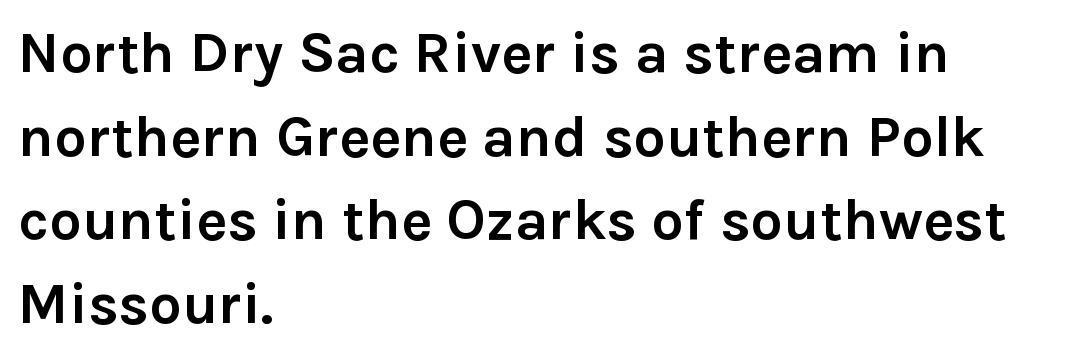
The image shows 58 px semibold sans-serif type, upright; set left-aligned, normal line spacing (1.44x), normal letter spacing, not underlined; low stroke contrast and a medium x-height.
